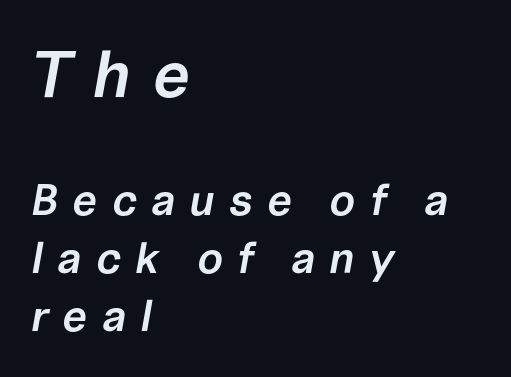
The image shows 66 px semibold type, italic (leaning right); set left-aligned, normal line spacing (1.32x), unusually wide letter spacing (+0.32 em), not underlined; the first (top) block is 1.5x larger; low stroke contrast and a medium x-height.
